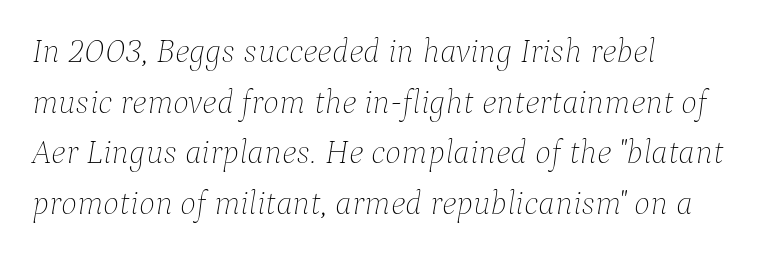
The image shows 34 px thin type, italic (leaning right); set left-aligned, normal line spacing (1.49x), normal letter spacing, not underlined; low stroke contrast and a medium x-height.
